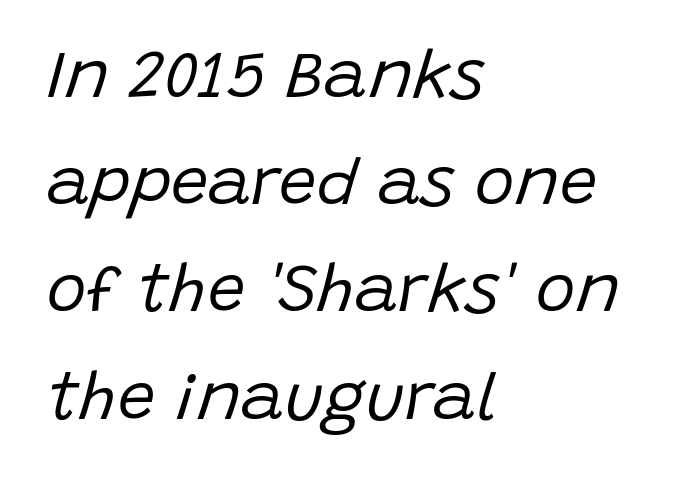
{"italic": "yes", "lean": "right", "slant_degrees": 15, "bold": "no", "weight": "regular", "width": "normal", "stroke_contrast": "low", "x_height": "large", "monospaced": "no", "underline": "no", "align": "left", "line_spacing": "normal", "line_spacing_ratio": 1.6, "letter_spacing": "normal", "letter_spacing_em": 0.0, "glyph_px": 67}
